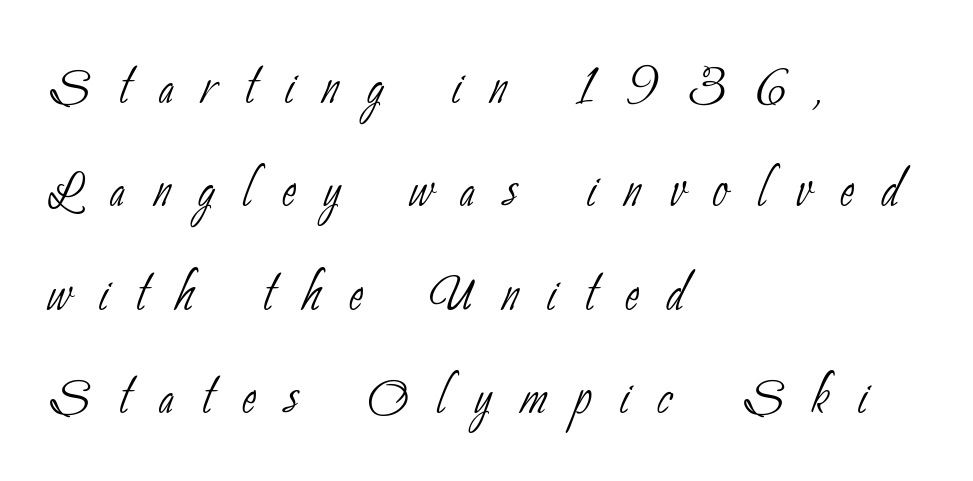
Do the characters align in a grid? No, the font is proportional. Plain, unruled lines of type. Teacher's note: observe the even left margin — that is flush-left alignment. Caption: expanded tracking, letters set apart. Each letter's strokes conclude bluntly, with no projecting serifs. Compared with a typical body face, this is equally light or lighter still.
